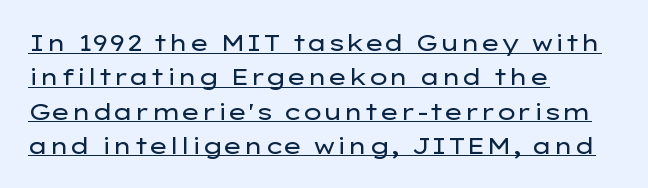
{"italic": "no", "bold": "no", "underline": "yes", "align": "left", "line_spacing": "normal", "line_spacing_ratio": 1.49, "letter_spacing": "normal", "letter_spacing_em": 0.0, "glyph_px": 23}
